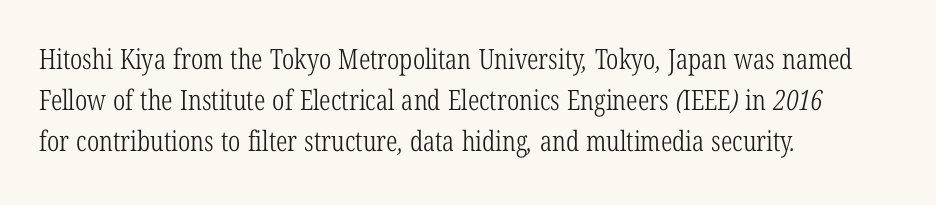
The image shows 28 px light, condensed serif type; set left-aligned, normal line spacing (1.47x), normal letter spacing, not underlined; low stroke contrast and a medium x-height.
